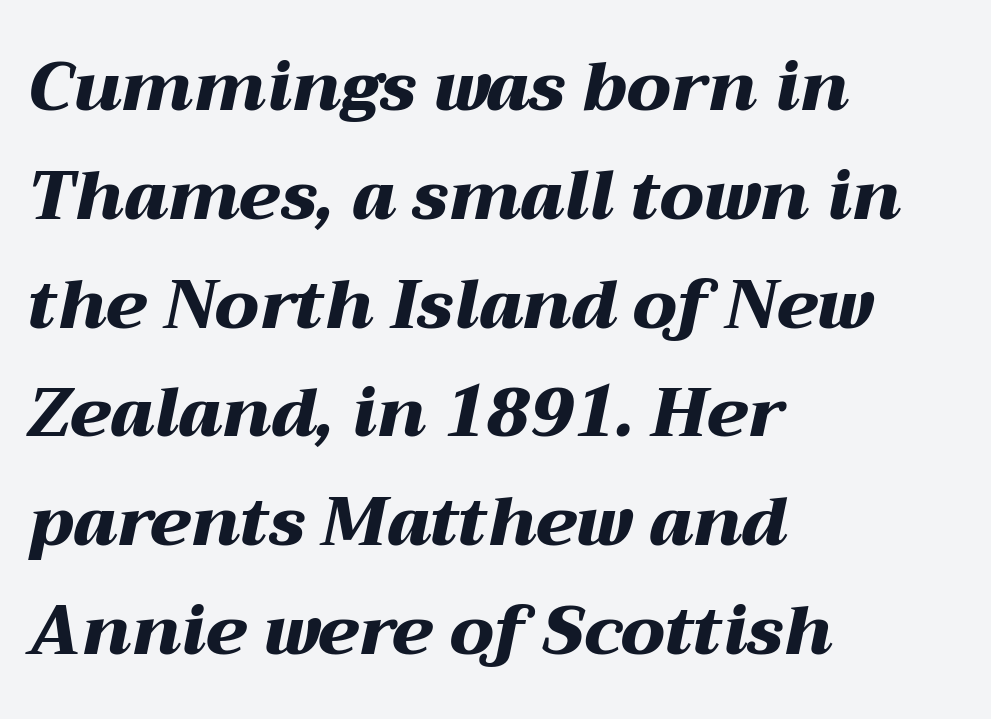
The image shows 68 px heavy, wide type, italic (leaning right); set left-aligned, normal line spacing (1.6x), normal letter spacing, not underlined; medium stroke contrast and a medium x-height.
